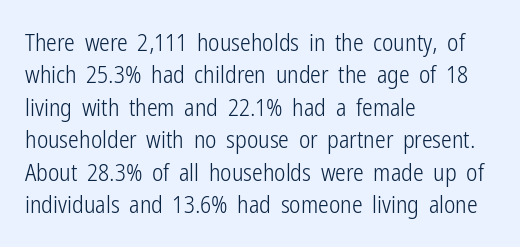
Q: Is the text bold? A: No.
Q: Is the text italic (slanted)? A: No, it is upright.
Q: Is the text underlined? A: No.
Q: How is the paragraph aligned? A: Left-aligned.
Q: Is the spacing between letters normal or unusually wide? A: Normal.
Q: Is the spacing between lines tight, normal or loose? A: Normal.
